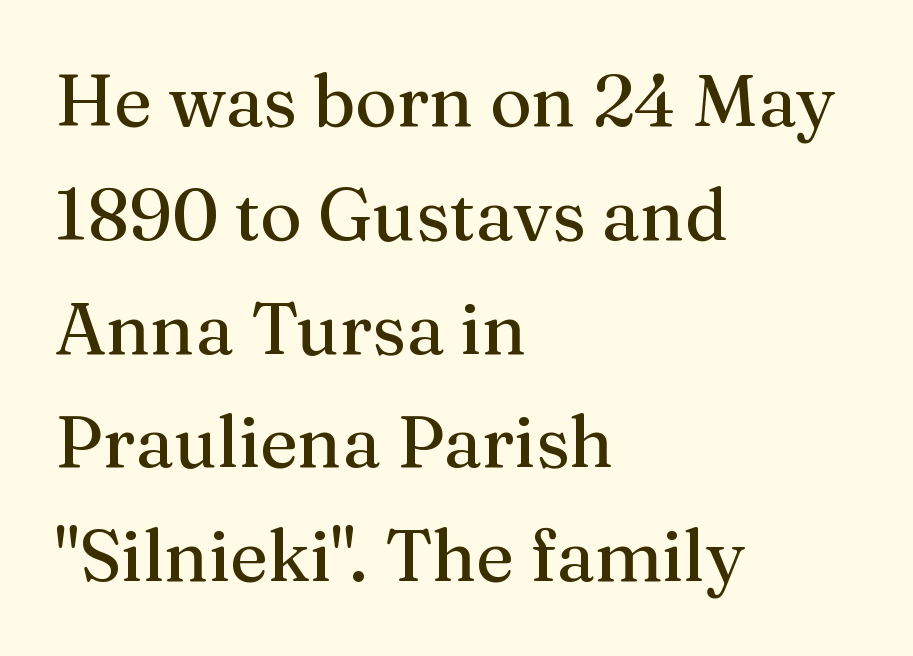
{"serif": "yes", "italic": "no", "width": "normal", "stroke_contrast": "medium", "x_height": "medium", "monospaced": "no", "underline": "no", "align": "left", "line_spacing": "normal", "line_spacing_ratio": 1.58, "letter_spacing": "normal", "letter_spacing_em": 0.0, "glyph_px": 72}
